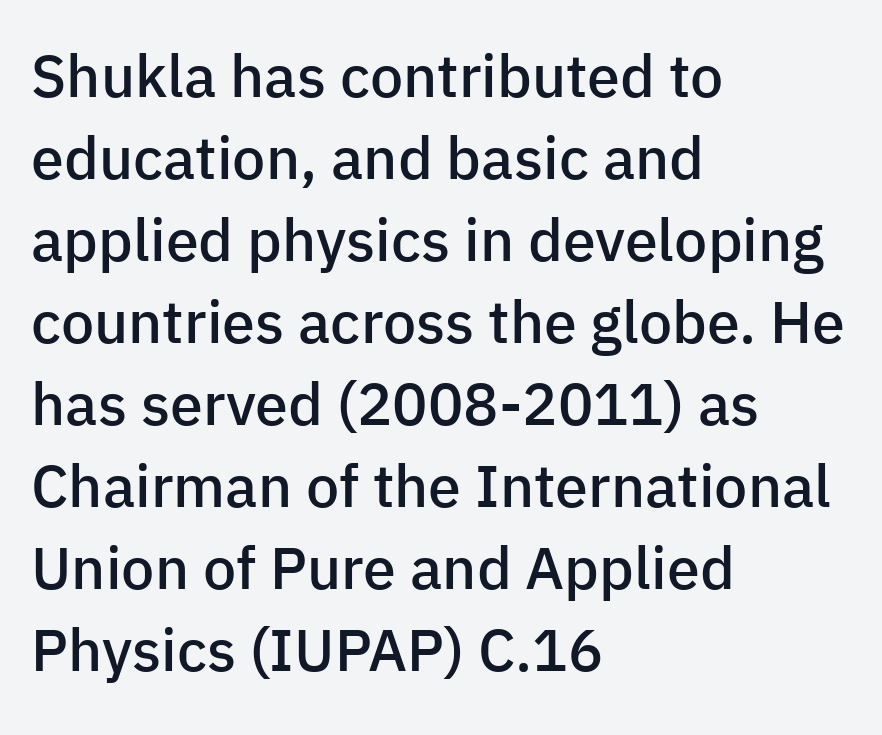
The image shows 59 px semibold sans-serif type, upright; set left-aligned, normal line spacing (1.39x), normal letter spacing, not underlined; low stroke contrast and a medium x-height.
